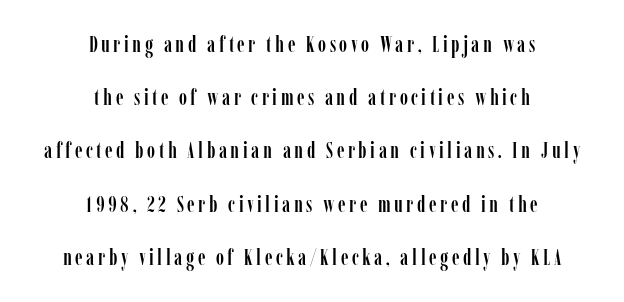
Q: Is the text italic (slanted)? A: No, it is upright.
Q: Is the text underlined? A: No.
Q: How is the paragraph aligned? A: Centered.
Q: Is the spacing between lines tight, normal or loose? A: Loose.
